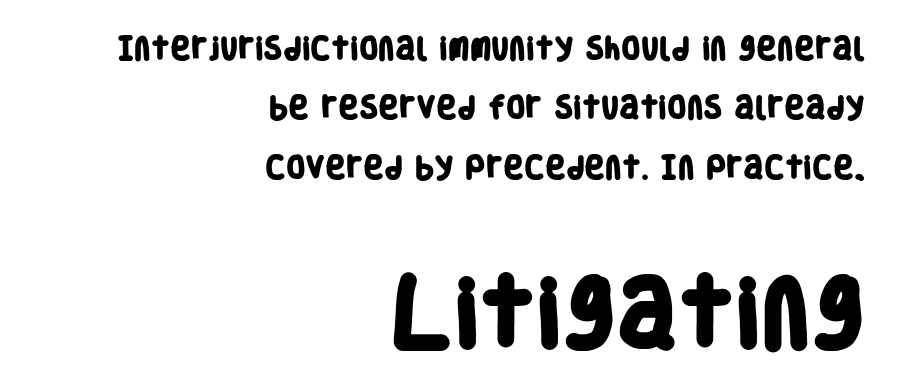
{"serif": "no", "bold": "yes", "weight": "heavy", "width": "condensed", "stroke_contrast": "low", "x_height": "large", "monospaced": "no", "underline": "no", "align": "right", "line_spacing": "loose", "line_spacing_ratio": 2.38, "letter_spacing": "normal", "letter_spacing_em": 0.0, "larger_block": "second", "size_ratio": 3.0, "glyph_px": 75}
